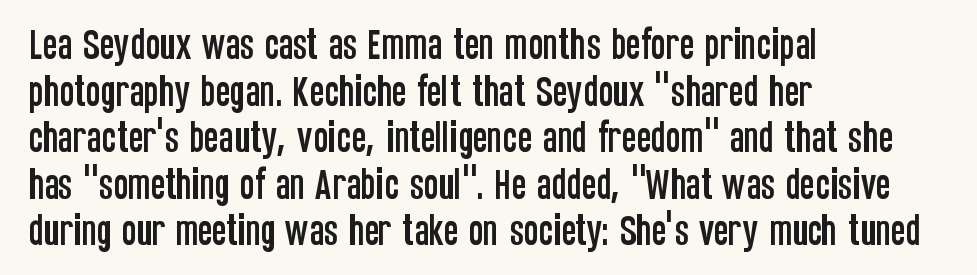
{"serif": "no", "italic": "no", "width": "condensed", "stroke_contrast": "low", "x_height": "large", "monospaced": "no", "underline": "no", "align": "left", "line_spacing": "normal", "line_spacing_ratio": 1.33, "letter_spacing": "normal", "letter_spacing_em": 0.0, "glyph_px": 35}
